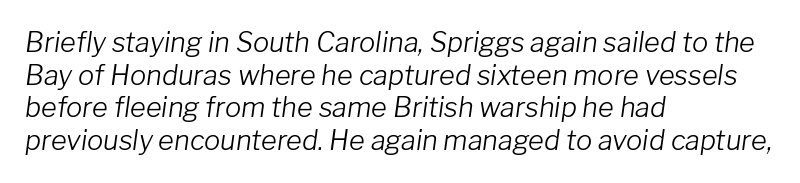
The image shows 27 px text type, italic (leaning right); set left-aligned, line spacing 1.21x, normal letter spacing, not underlined.
